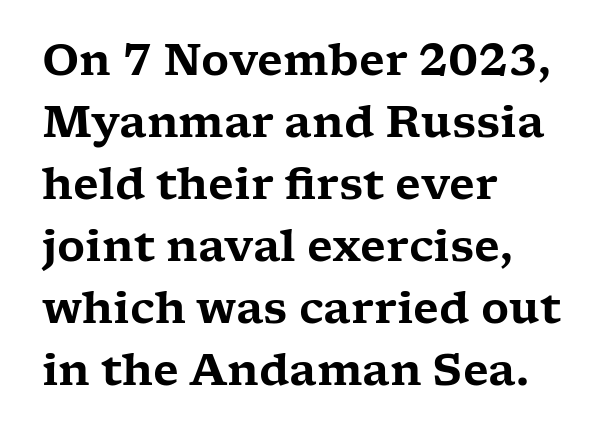
{"serif": "yes", "italic": "no", "width": "wide", "stroke_contrast": "low", "x_height": "medium", "monospaced": "no", "underline": "no", "align": "left", "line_spacing": "normal", "line_spacing_ratio": 1.44, "letter_spacing": "normal", "letter_spacing_em": 0.0, "glyph_px": 43}
